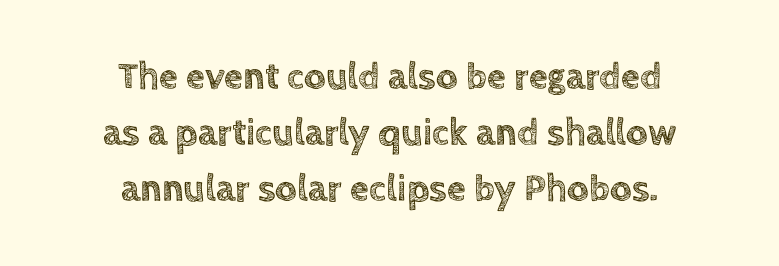
{"italic": "no", "width": "normal", "x_height": "large", "monospaced": "no", "underline": "no", "align": "center", "line_spacing": "normal", "line_spacing_ratio": 1.47, "letter_spacing": "normal", "letter_spacing_em": 0.0, "glyph_px": 38}
